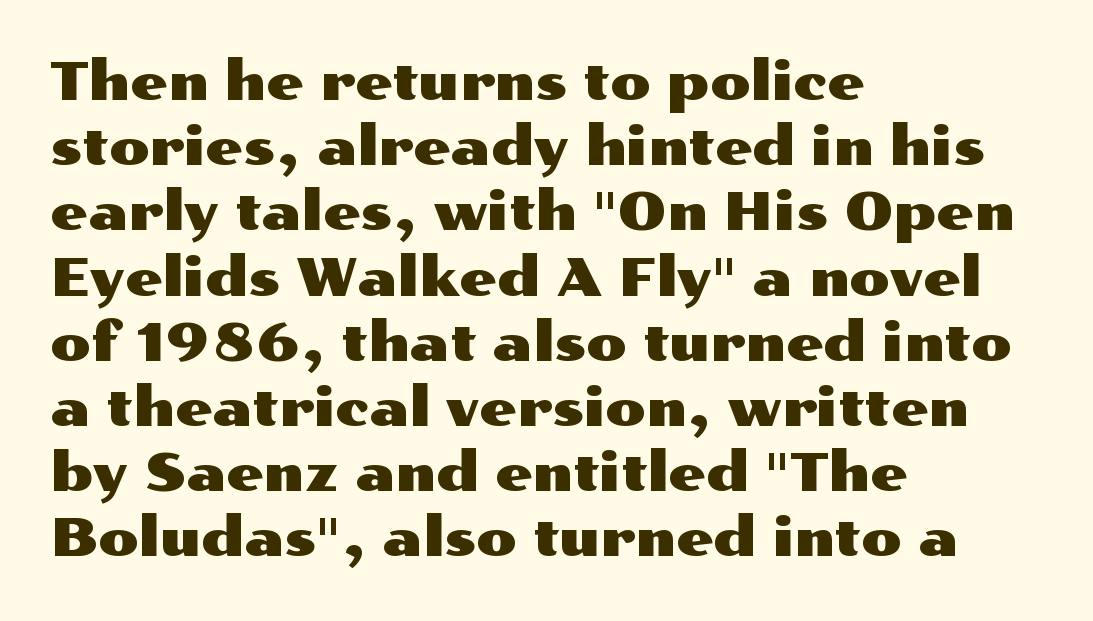
The image shows 53 px wide sans-serif type, upright; set left-aligned, line spacing 1.23x, normal letter spacing, not underlined; medium stroke contrast and a medium x-height.
